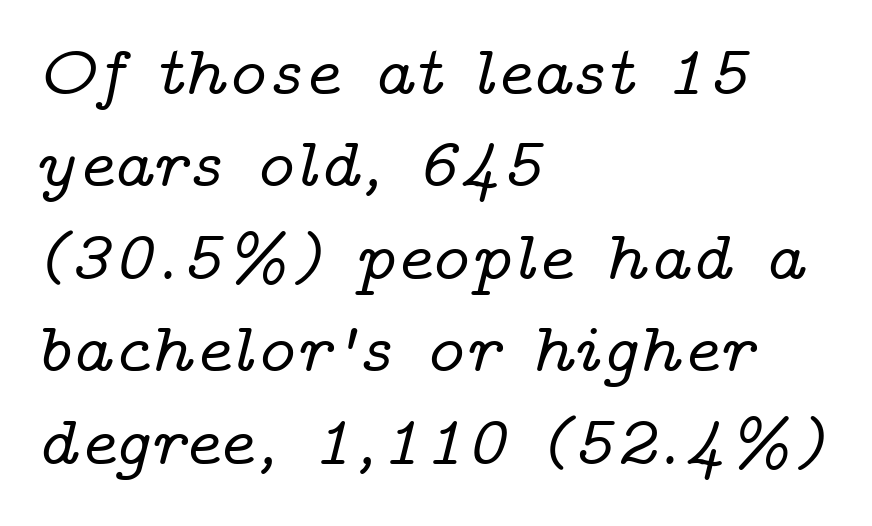
{"serif": "yes", "italic": "yes", "lean": "right", "slant_degrees": 14, "width": "wide", "stroke_contrast": "low", "x_height": "medium", "monospaced": "no", "underline": "no", "align": "left", "line_spacing": "normal", "line_spacing_ratio": 1.32, "letter_spacing": "normal", "letter_spacing_em": 0.0, "glyph_px": 70}
